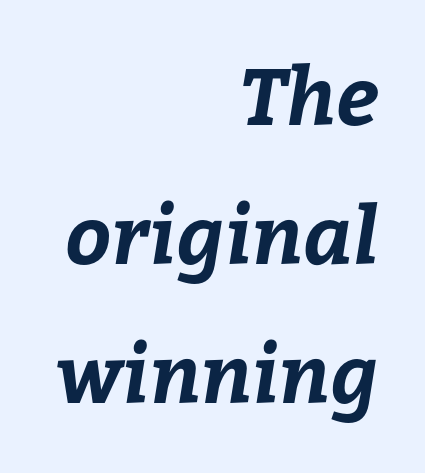
The image shows 80 px bold type; set right-aligned, line spacing 1.74x, normal letter spacing, not underlined; low stroke contrast and a medium x-height.
